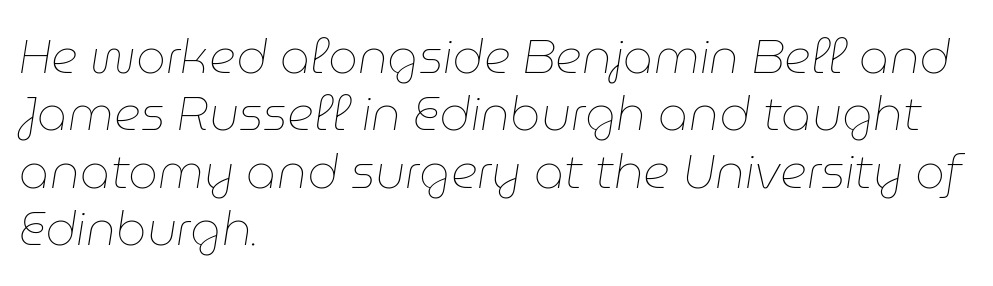
The lines are quadded left. Every character sits at an angle, as italics do. The area under the type is left untouched. Glyph-to-glyph distance matches everyday printed text. This reads as an unemphasized weight, regular at the heaviest. Each letter keeps its own natural width here, so spacing adapts to shape.
